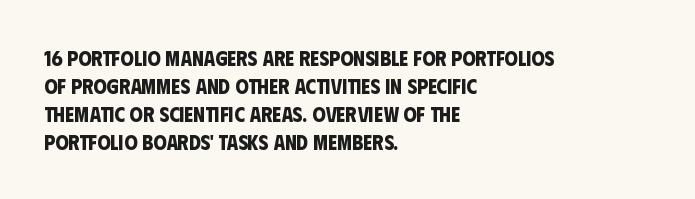
Short and long lines alike share a common starting point at left. Every letter is thick-stroked: bold, no question. Interline gaps are of average width in this sample. Quick note: underline off.
